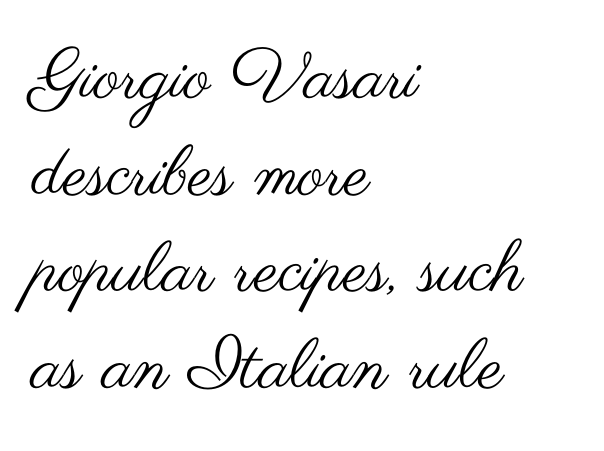
{"serif": "no", "bold": "no", "weight": "regular", "width": "wide", "stroke_contrast": "medium", "x_height": "small", "monospaced": "no", "underline": "no", "align": "left", "line_spacing": "normal", "line_spacing_ratio": 1.38, "letter_spacing": "normal", "letter_spacing_em": 0.0, "glyph_px": 70}
